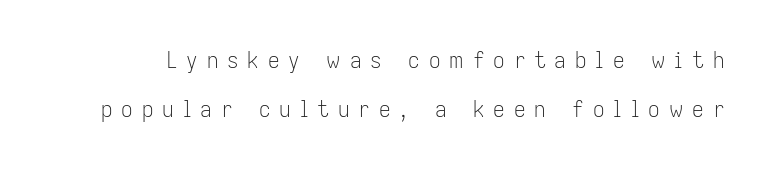
Notice how the stems are strictly vertical — no italics here. Compared with a typical body face, this is equally light or lighter still. Lines of text with bare space underneath. The block of text is sparse from top to bottom, with ample space between rows. In terms of letterspacing, this is a distinctly airy, spread setting.
